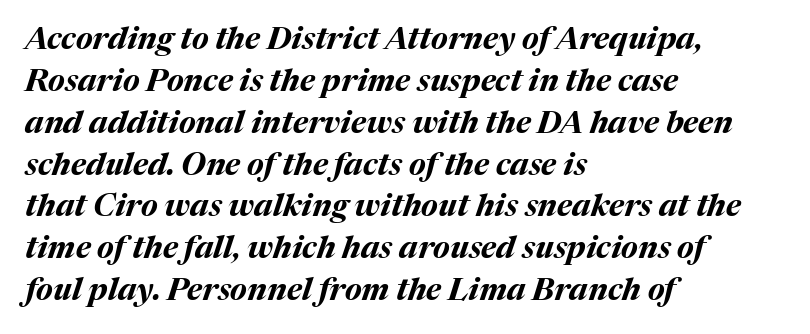
Q: Is the text bold? A: Yes.
Q: Is the text italic (slanted)? A: Yes, it leans right by about 17 degrees.
Q: Is the text underlined? A: No.
Q: How is the paragraph aligned? A: Left-aligned.
Q: Is the spacing between letters normal or unusually wide? A: Normal.
Q: Is the spacing between lines tight, normal or loose? A: Normal.
Q: Width (condensed, normal, or wide)? A: Normal.
Q: Stroke contrast? A: Medium.
Q: x-height? A: Medium.
Q: Monospaced? A: No.
